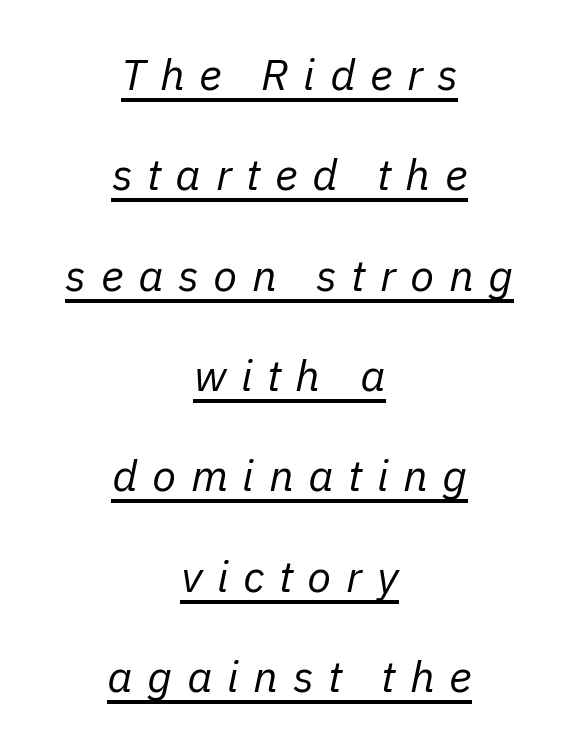
The image shows 44 px regular-weight type, italic (leaning right); set centered, loose line spacing (2.28x), unusually wide letter spacing (+0.33 em), underlined; low stroke contrast and a medium x-height.
